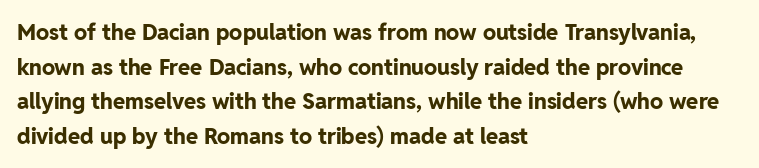
{"italic": "no", "bold": "yes", "underline": "no", "align": "left", "line_spacing": "normal", "line_spacing_ratio": 1.57, "letter_spacing": "normal", "letter_spacing_em": 0.0, "glyph_px": 22}
